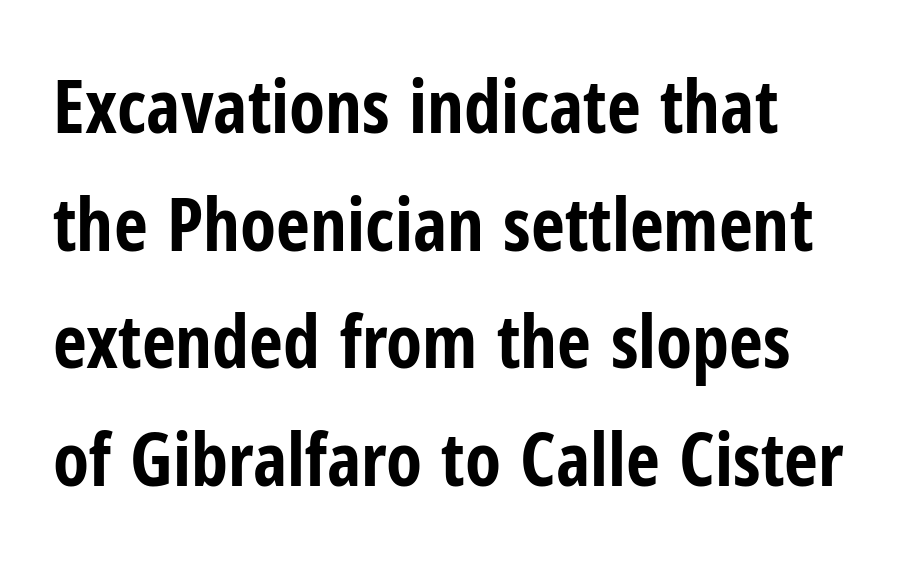
The image shows 74 px bold, condensed sans-serif type, upright; set normal line spacing (1.59x), normal letter spacing, not underlined; low stroke contrast and a medium x-height.
